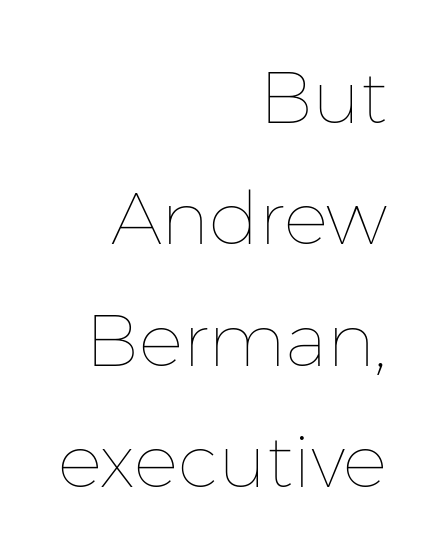
You could call the tracking neutral — neither tight nor loose. This is roman type, the default non-slanted kind. In terms of leading, this rendering sits right in the middle. The passage shown is typed in a proportional face where columns would drift.
